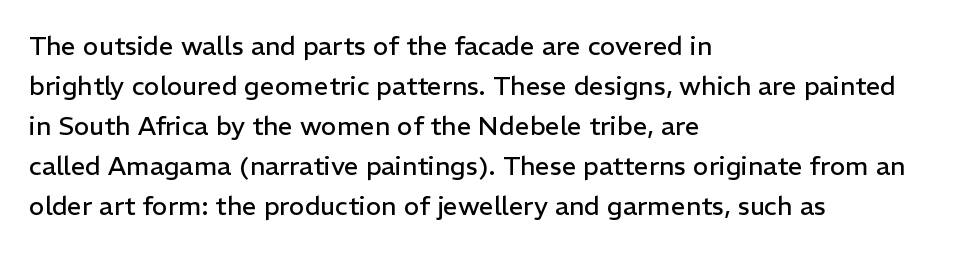
Descender tails drop into unmarked territory. Stroke mass is kept to a normal reading level or below. Default kerning and tracking; the words read as compact shapes. Teacher's note: observe the even left margin — that is flush-left alignment.
